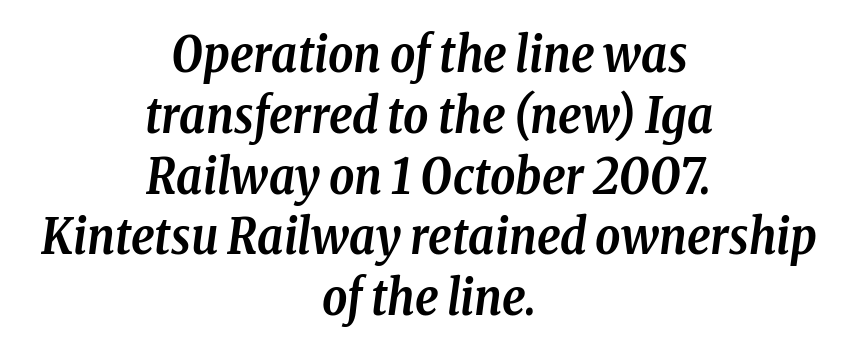
{"serif": "yes", "italic": "yes", "lean": "right", "slant_degrees": 8, "bold": "yes", "weight": "semibold", "width": "condensed", "stroke_contrast": "low", "x_height": "medium", "monospaced": "no", "underline": "no", "align": "center", "line_spacing_ratio": 1.24, "letter_spacing": "normal", "letter_spacing_em": 0.0, "glyph_px": 49}
